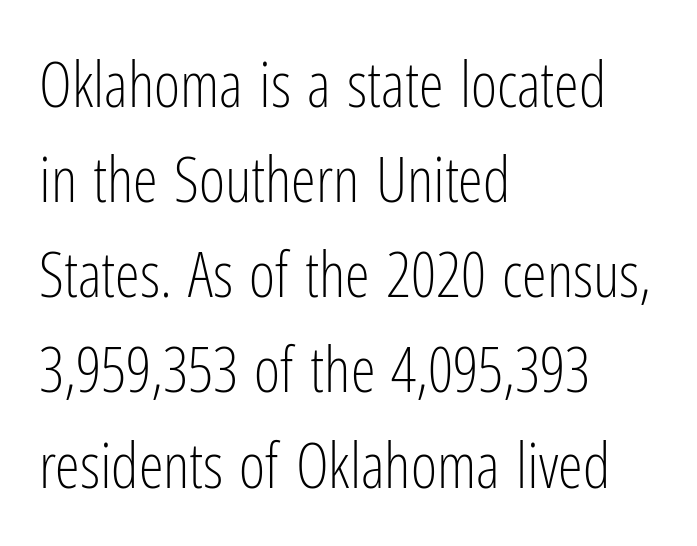
{"serif": "no", "italic": "no", "bold": "no", "weight": "light", "width": "condensed", "stroke_contrast": "low", "x_height": "medium", "monospaced": "no", "underline": "no", "align": "left", "line_spacing": "normal", "line_spacing_ratio": 1.51, "letter_spacing": "normal", "letter_spacing_em": 0.0, "glyph_px": 63}
